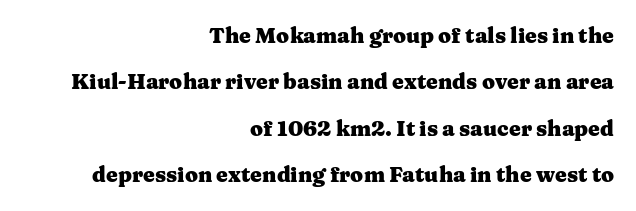
{"italic": "no", "bold": "yes", "underline": "no", "align": "right", "line_spacing": "loose", "line_spacing_ratio": 2.21, "letter_spacing": "normal", "letter_spacing_em": 0.0, "glyph_px": 21}
